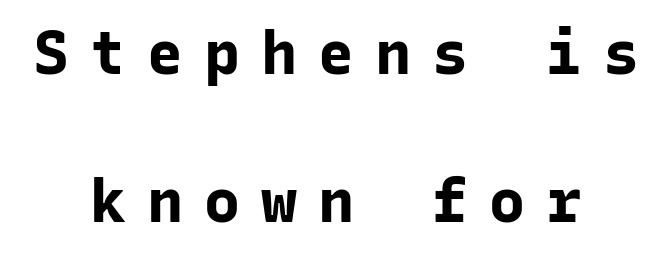
Q: Is the text bold? A: Yes.
Q: Is the text italic (slanted)? A: No, it is upright.
Q: Is the typeface a serif or a sans-serif typeface? A: Sans-serif.
Q: Is the text underlined? A: No.
Q: How is the paragraph aligned? A: Centered.
Q: Is the spacing between letters normal or unusually wide? A: Unusually wide.
Q: Is the spacing between lines tight, normal or loose? A: Loose.
Q: Width (condensed, normal, or wide)? A: Normal.
Q: Stroke contrast? A: Low.
Q: x-height? A: Medium.
Q: Monospaced? A: Yes.
